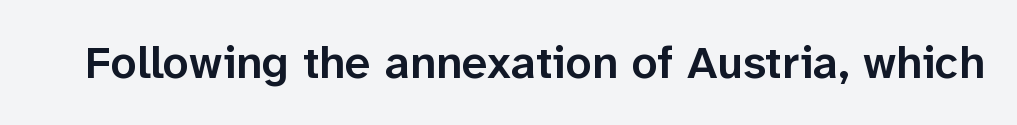
{"serif": "no", "italic": "no", "bold": "semi", "weight": "semibold", "width": "normal", "stroke_contrast": "low", "x_height": "medium", "monospaced": "no", "underline": "no", "letter_spacing": "normal", "letter_spacing_em": 0.0, "glyph_px": 46}
